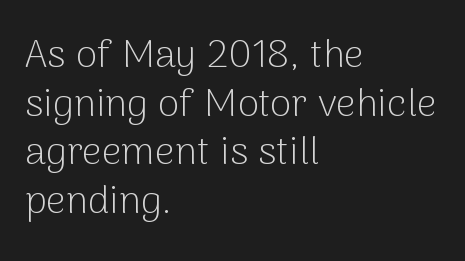
{"serif": "no", "italic": "no", "bold": "no", "weight": "light", "width": "normal", "stroke_contrast": "low", "x_height": "medium", "monospaced": "no", "underline": "no", "align": "left", "line_spacing": "normal", "line_spacing_ratio": 1.25, "letter_spacing": "normal", "letter_spacing_em": 0.0, "glyph_px": 39}
